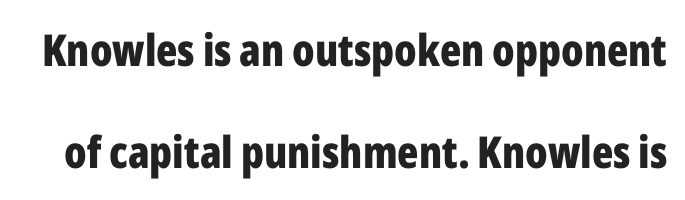
Font category for this specimen: sans-serif. Posture: vertical. Spacing verdict: proportional, widths tailored to each character. Baseline-to-baseline distance is far greater than the letter height.
